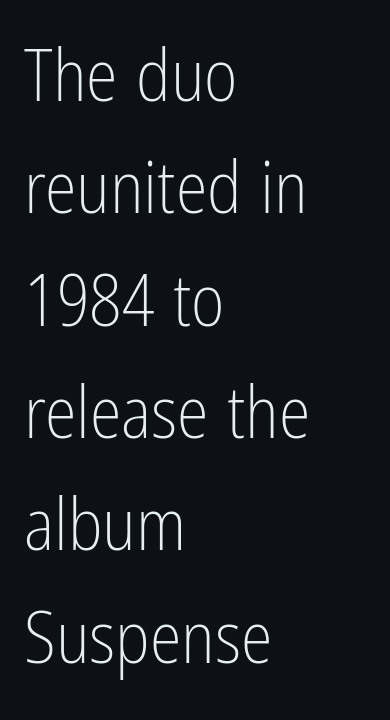
{"serif": "no", "italic": "no", "bold": "no", "weight": "light", "width": "condensed", "stroke_contrast": "low", "x_height": "medium", "monospaced": "no", "underline": "no", "align": "left", "line_spacing": "normal", "line_spacing_ratio": 1.56, "letter_spacing": "normal", "letter_spacing_em": 0.0, "glyph_px": 72}
